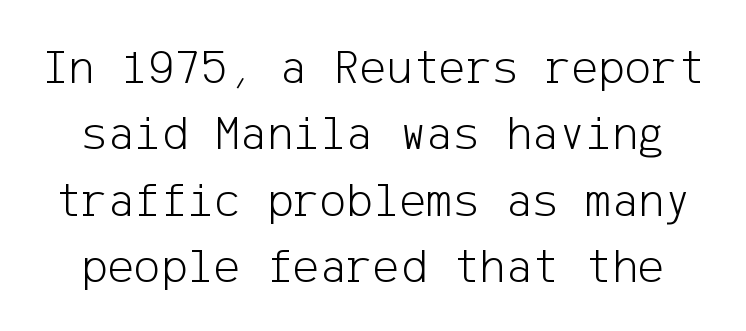
Q: Is the text bold? A: No.
Q: Is the text italic (slanted)? A: No, it is upright.
Q: Is the typeface a serif or a sans-serif typeface? A: Sans-serif.
Q: Is the text underlined? A: No.
Q: How is the paragraph aligned? A: Centered.
Q: Is the spacing between letters normal or unusually wide? A: Normal.
Q: Is the spacing between lines tight, normal or loose? A: Normal.
Q: Width (condensed, normal, or wide)? A: Normal.
Q: Stroke contrast? A: Low.
Q: x-height? A: Medium.
